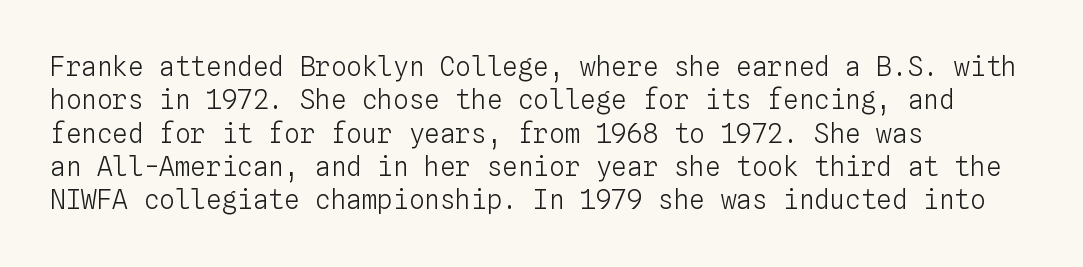
{"italic": "no", "bold": "no", "underline": "no", "align": "left", "line_spacing": "normal", "line_spacing_ratio": 1.28, "letter_spacing": "normal", "letter_spacing_em": 0.0, "glyph_px": 26}
